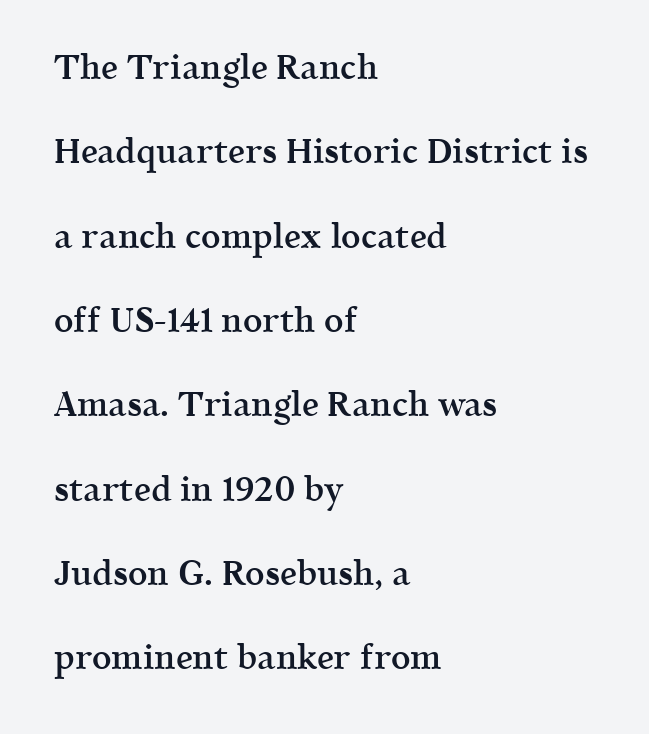
Q: Is the text bold? A: Semi-bold.
Q: Is the text italic (slanted)? A: No, it is upright.
Q: Is the typeface a serif or a sans-serif typeface? A: Serif.
Q: Is the text underlined? A: No.
Q: How is the paragraph aligned? A: Left-aligned.
Q: Is the spacing between letters normal or unusually wide? A: Normal.
Q: Is the spacing between lines tight, normal or loose? A: Loose.
Q: Width (condensed, normal, or wide)? A: Normal.
Q: x-height? A: Medium.
Q: Monospaced? A: No.
